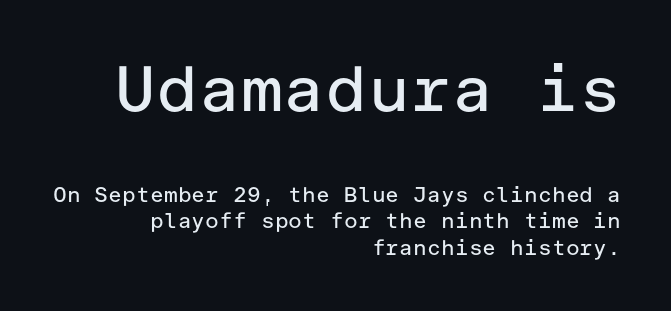
{"serif": "no", "italic": "no", "bold": "no", "weight": "regular", "width": "normal", "stroke_contrast": "low", "x_height": "medium", "underline": "no", "align": "right", "line_spacing": "normal", "line_spacing_ratio": 1.26, "letter_spacing": "normal", "letter_spacing_em": 0.0, "larger_block": "first", "size_ratio": 3.05, "glyph_px": 64}
